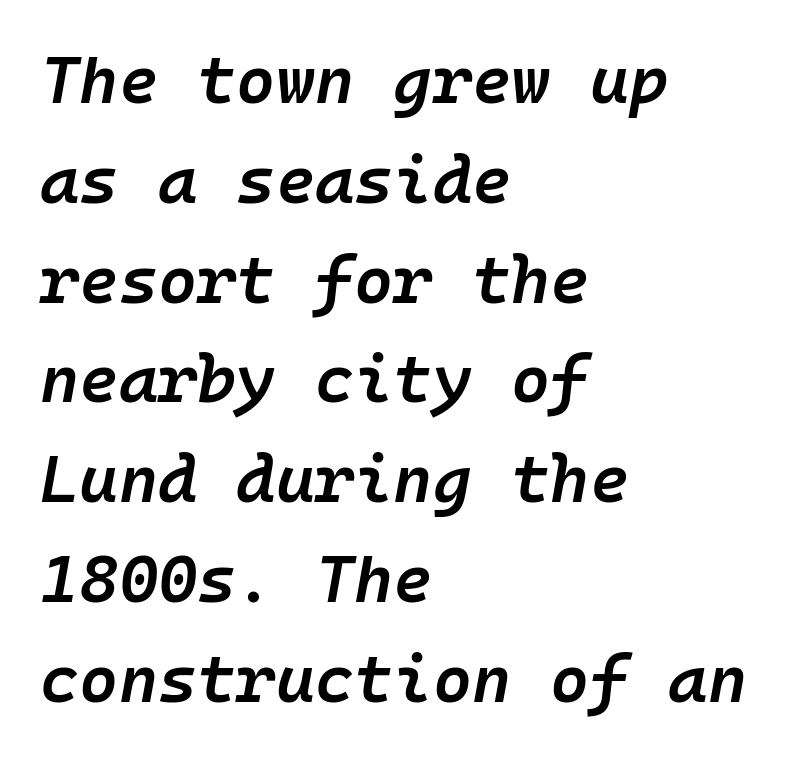
Q: Is the text bold? A: Semi-bold.
Q: Is the text italic (slanted)? A: Yes, it leans right by about 10 degrees.
Q: Is the text underlined? A: No.
Q: How is the paragraph aligned? A: Left-aligned.
Q: Is the spacing between letters normal or unusually wide? A: Normal.
Q: Is the spacing between lines tight, normal or loose? A: Normal.
Q: Width (condensed, normal, or wide)? A: Normal.
Q: Stroke contrast? A: Low.
Q: x-height? A: Medium.
Q: Monospaced? A: Yes.
